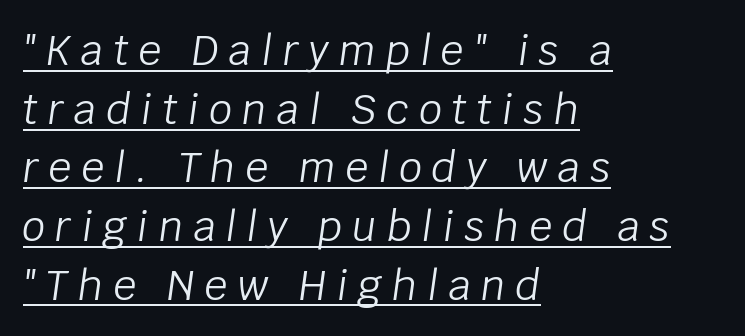
The image shows 41 px light type, italic (leaning right); set left-aligned, normal line spacing (1.43x), unusually wide letter spacing (+0.24 em), underlined; low stroke contrast and a large x-height.
